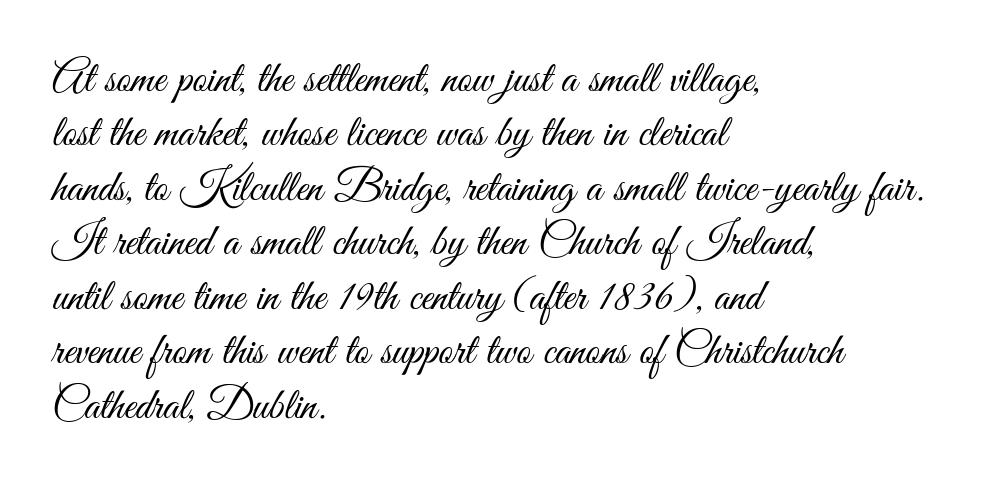
The image shows 45 px light, condensed sans-serif type; set left-aligned, line spacing 1.21x, normal letter spacing, not underlined; medium stroke contrast and a small x-height.
